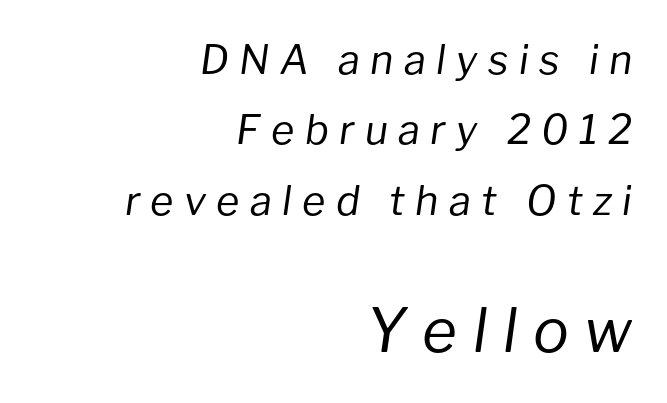
The image shows 60 px regular-weight type, italic (leaning right); set right-aligned, line spacing 1.76x, unusually wide letter spacing (+0.26 em), not underlined; the second (bottom) block is 1.5x larger; low stroke contrast and a medium x-height.
